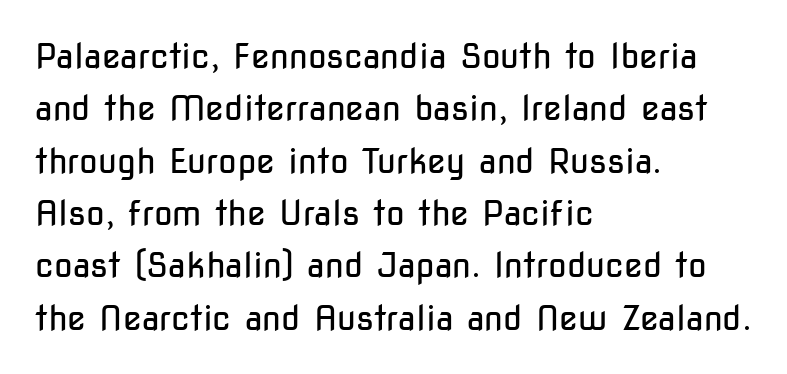
{"serif": "no", "italic": "no", "bold": "no", "weight": "regular", "width": "condensed", "stroke_contrast": "low", "x_height": "medium", "monospaced": "no", "underline": "no", "align": "left", "line_spacing": "normal", "line_spacing_ratio": 1.54, "letter_spacing": "normal", "letter_spacing_em": 0.0, "glyph_px": 34}
